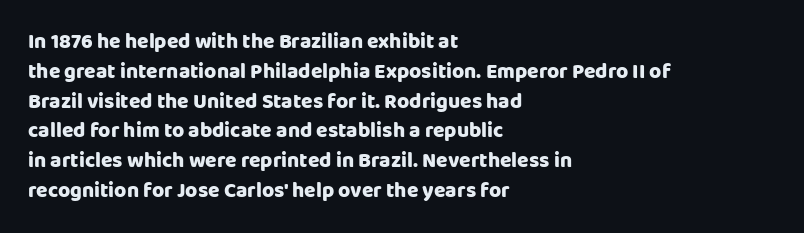
The image shows 21 px text type, upright; set left-aligned, normal line spacing (1.42x), normal letter spacing, not underlined.
